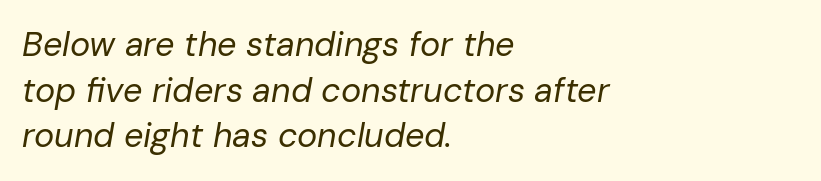
{"italic": "yes", "lean": "right", "slant_degrees": 10, "bold": "no", "weight": "regular", "width": "normal", "stroke_contrast": "low", "x_height": "medium", "monospaced": "no", "underline": "no", "align": "left", "line_spacing": "normal", "line_spacing_ratio": 1.34, "letter_spacing": "normal", "letter_spacing_em": 0.0, "glyph_px": 34}
